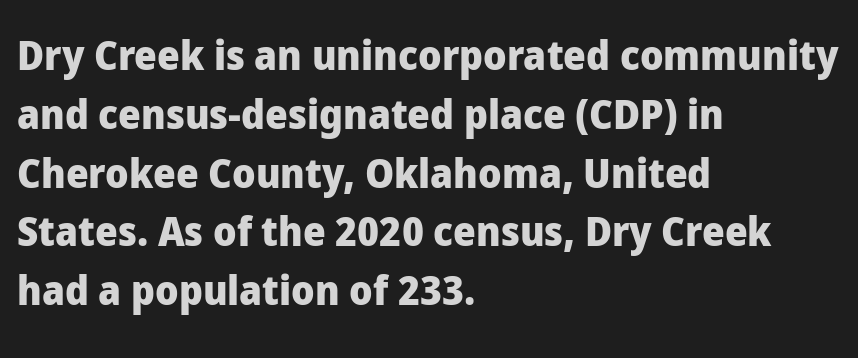
Q: Is the text bold? A: Yes.
Q: Is the text italic (slanted)? A: No, it is upright.
Q: Is the typeface a serif or a sans-serif typeface? A: Sans-serif.
Q: Is the text underlined? A: No.
Q: How is the paragraph aligned? A: Left-aligned.
Q: Is the spacing between letters normal or unusually wide? A: Normal.
Q: Is the spacing between lines tight, normal or loose? A: Normal.
Q: Width (condensed, normal, or wide)? A: Normal.
Q: Stroke contrast? A: Low.
Q: x-height? A: Medium.
Q: Monospaced? A: No.
